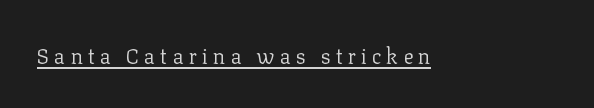
The image shows 21 px text type, upright; set unusually wide letter spacing (+0.24 em), underlined.
